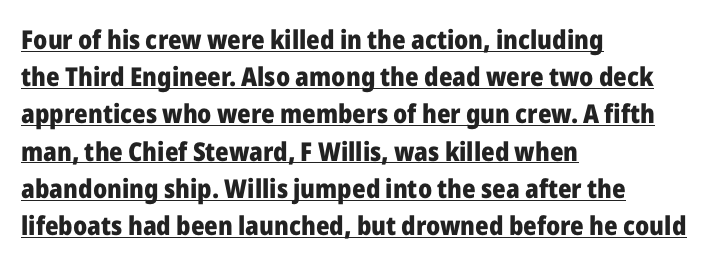
{"italic": "no", "bold": "yes", "underline": "yes", "align": "left", "line_spacing": "normal", "line_spacing_ratio": 1.43, "letter_spacing": "normal", "letter_spacing_em": 0.0, "glyph_px": 26}
